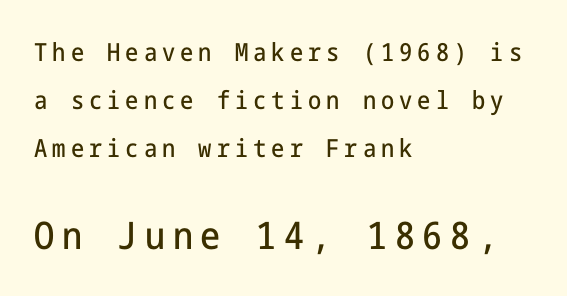
The image shows 38 px condensed sans-serif type, upright; set left-aligned, loose line spacing (1.92x), unusually wide letter spacing (+0.2 em), not underlined; the second (bottom) block is 1.52x larger; low stroke contrast and a medium x-height.
